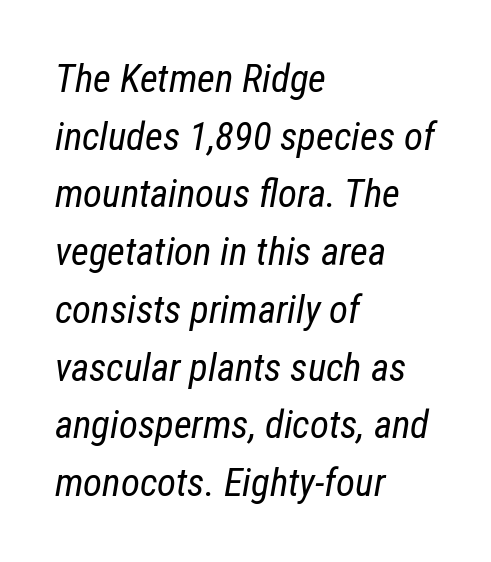
You could not count columns in this text — the font is proportionally spaced. Ink coverage per letter is moderate at most. The typesetter chose a ragged-right arrangement here. Descenders hang freely into open space. Does the lettering tilt? It does — this is italic.
